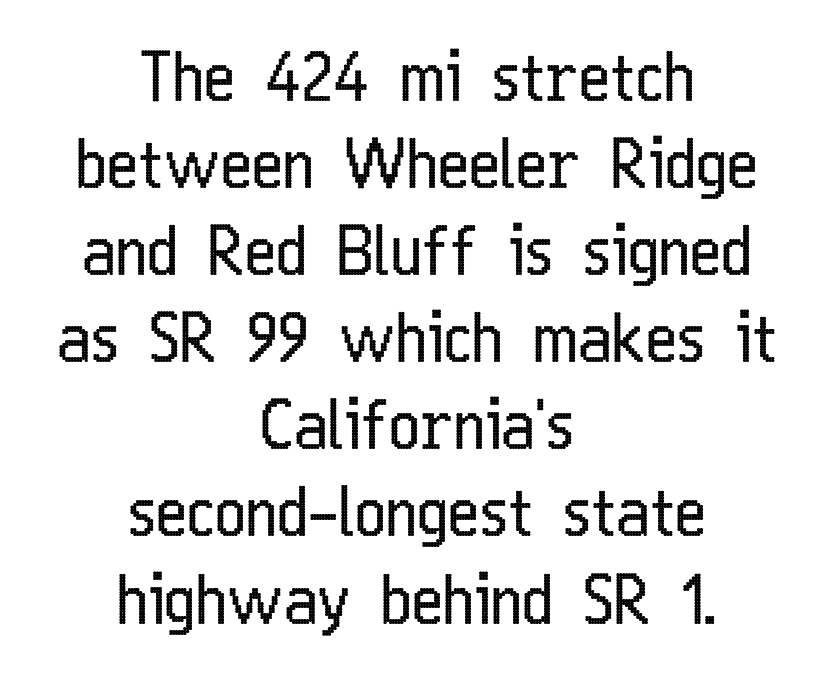
{"serif": "no", "italic": "no", "bold": "no", "weight": "regular", "width": "condensed", "stroke_contrast": "low", "x_height": "medium", "monospaced": "no", "underline": "no", "align": "center", "line_spacing": "normal", "line_spacing_ratio": 1.3, "letter_spacing": "normal", "letter_spacing_em": 0.0, "glyph_px": 67}
